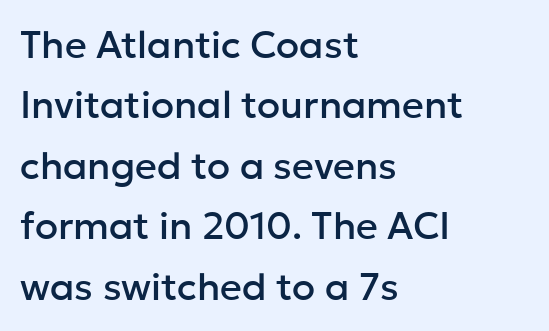
Q: Is the text italic (slanted)? A: No, it is upright.
Q: Is the typeface a serif or a sans-serif typeface? A: Sans-serif.
Q: Is the text underlined? A: No.
Q: How is the paragraph aligned? A: Left-aligned.
Q: Is the spacing between letters normal or unusually wide? A: Normal.
Q: Is the spacing between lines tight, normal or loose? A: Normal.
Q: Width (condensed, normal, or wide)? A: Normal.
Q: Stroke contrast? A: Low.
Q: x-height? A: Medium.
Q: Monospaced? A: No.
